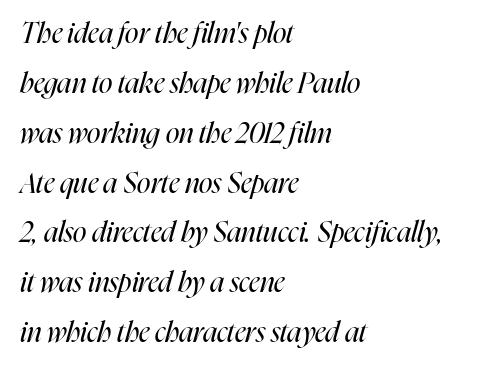
The image shows 28 px regular-weight, condensed type, italic (leaning right); set left-aligned, line spacing 1.78x, normal letter spacing, not underlined; high stroke contrast and a medium x-height.
